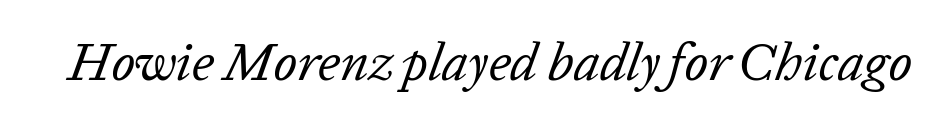
Is this a fixed-width face? No — the glyphs have proportional, varying widths. No heavy texture on the line: the type isn't bold. Compared with typical body copy, the letter spacing here is the same. A bare baseline throughout the passage. Italic? Definitely — the glyphs are oblique.
